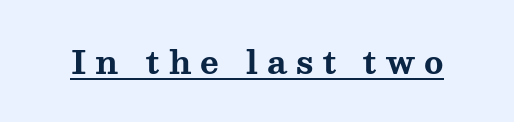
Character widths vary here, with narrow letters taking less room than wide ones. The rendering inserts visible extra space after every character. Regarding serifs, this sample has them. Chunky letters — that's bold for sure.
